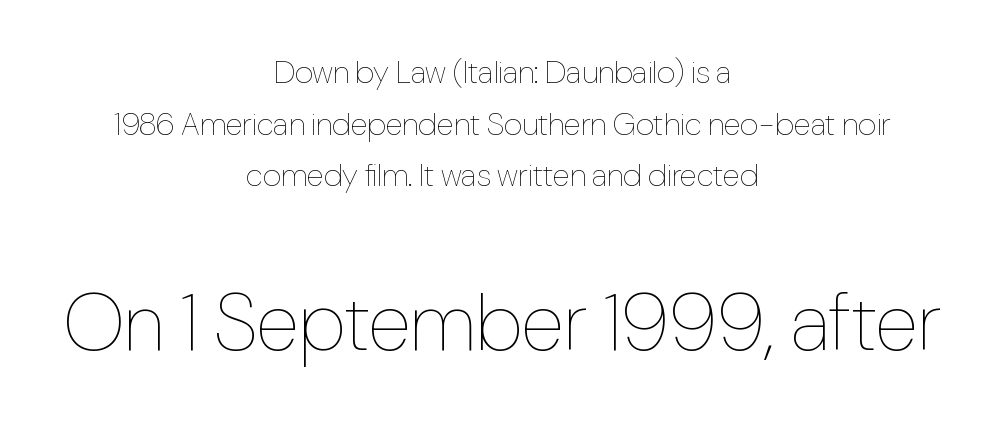
The image shows 80 px thin, condensed type, upright; set centered, normal line spacing (1.61x), normal letter spacing, not underlined; the second (bottom) block is 2.5x larger; low stroke contrast and a medium x-height.
